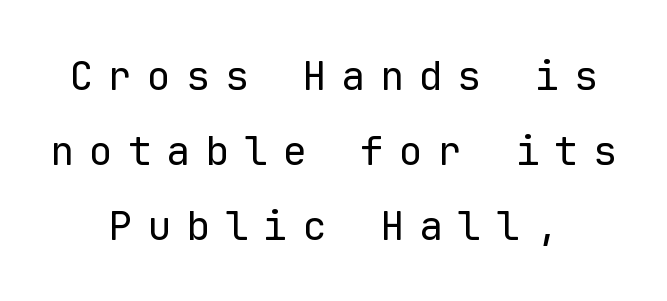
Between one letter and the next there's a generous, obvious gap. Observe the absence of serifs on each vertical stroke in this sample. Stem width sits at or under what a default text font uses. Spacing verdict: monospaced, one width for all characters.
